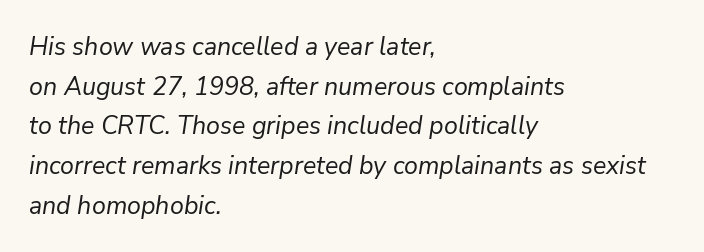
The image shows 25 px text type, italic (leaning right); set left-aligned, normal line spacing (1.59x), normal letter spacing, not underlined.
